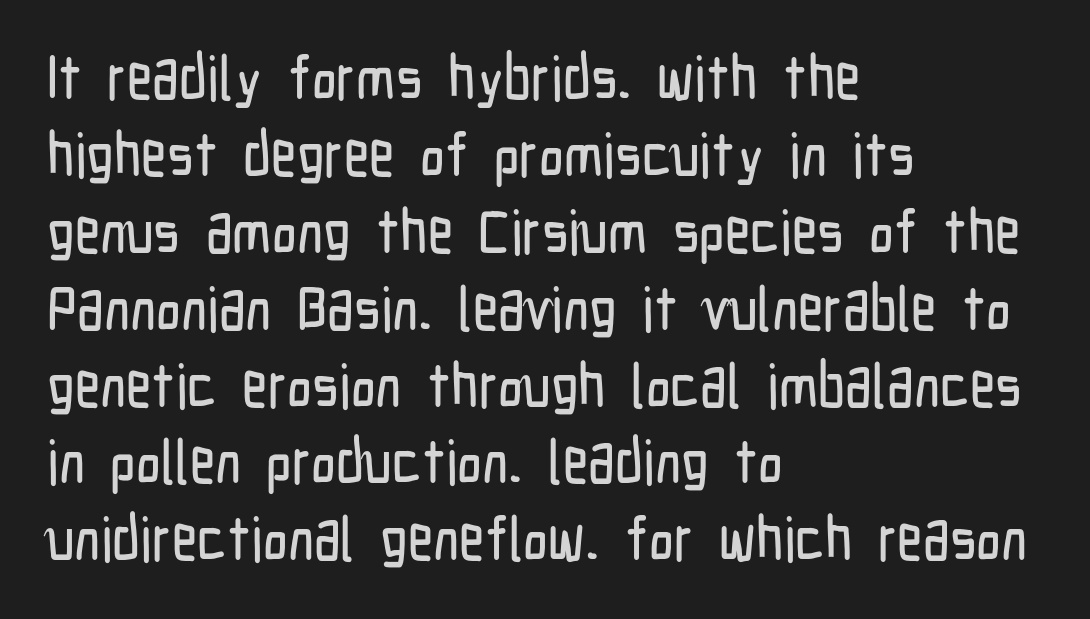
The foot of each line stays bare and open. Does the type have serifs? No, each stem ends abruptly. Compared with typical body copy, the letter spacing here is the same. A roman cut, with each character standing at attention.
